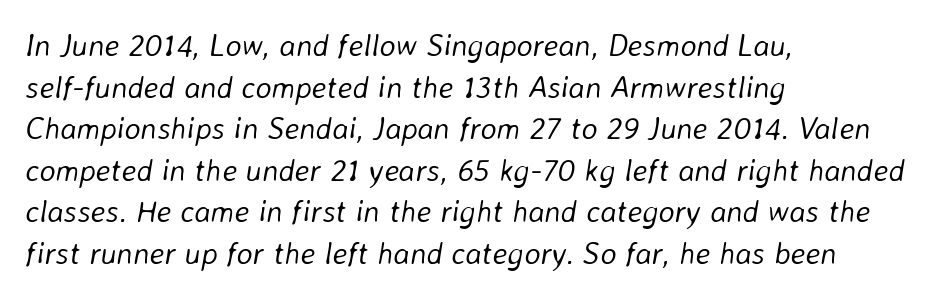
The image shows 31 px light type, italic (leaning right); set left-aligned, normal line spacing (1.34x), normal letter spacing, not underlined; low stroke contrast and a medium x-height.
